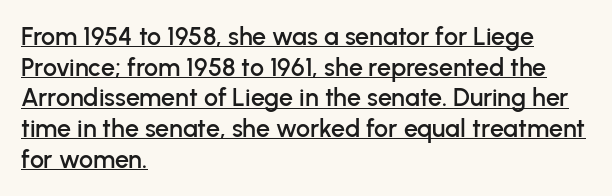
What decoration does the sample have? An underline. Does extra space separate the letters? No, they use regular spacing. The rag falls on the right side of this text block. This is the regular roman posture of the typeface.
